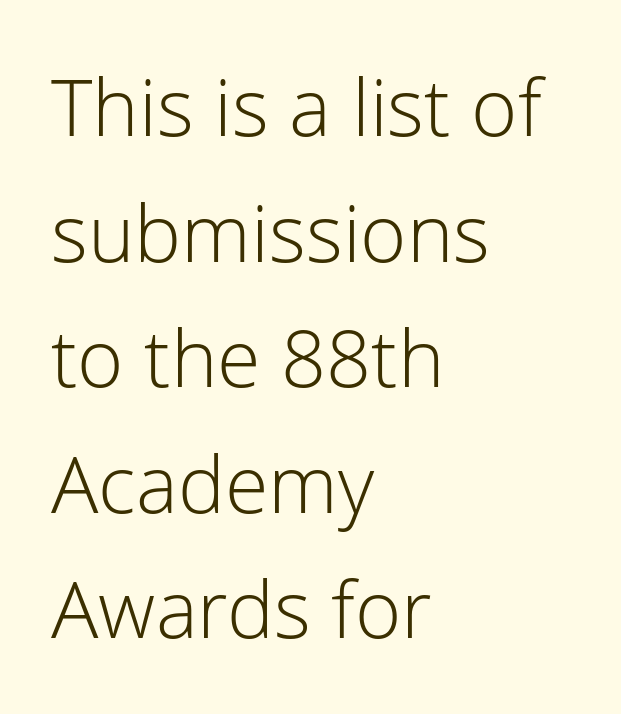
Q: Is the text bold? A: No.
Q: Is the text italic (slanted)? A: No, it is upright.
Q: Is the typeface a serif or a sans-serif typeface? A: Sans-serif.
Q: Is the text underlined? A: No.
Q: How is the paragraph aligned? A: Left-aligned.
Q: Is the spacing between letters normal or unusually wide? A: Normal.
Q: Is the spacing between lines tight, normal or loose? A: Normal.
Q: Width (condensed, normal, or wide)? A: Normal.
Q: Stroke contrast? A: Low.
Q: x-height? A: Medium.
Q: Monospaced? A: No.
